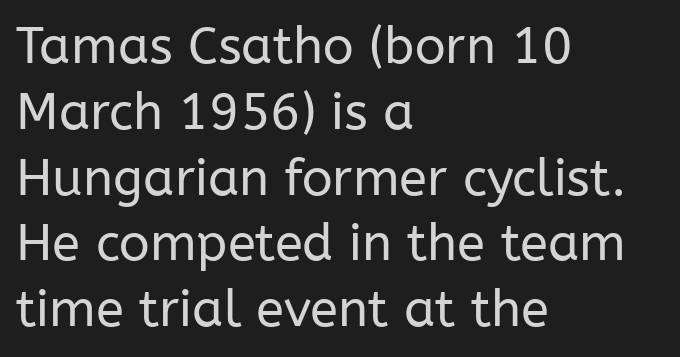
The image shows 51 px regular-weight sans-serif type, upright; set left-aligned, normal line spacing (1.29x), normal letter spacing, not underlined; low stroke contrast and a medium x-height.
